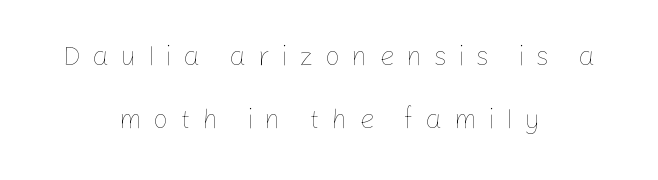
Q: Is the text bold? A: No.
Q: Is the text italic (slanted)? A: No, it is upright.
Q: Is the text underlined? A: No.
Q: How is the paragraph aligned? A: Centered.
Q: Is the spacing between letters normal or unusually wide? A: Unusually wide.
Q: Is the spacing between lines tight, normal or loose? A: Loose.
